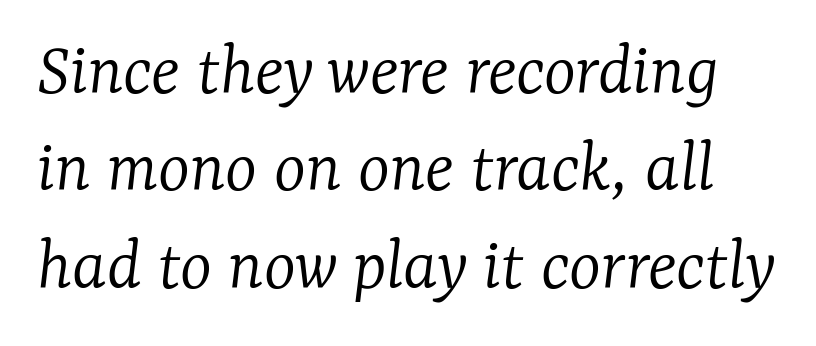
Q: Is the text bold? A: No.
Q: Is the text italic (slanted)? A: Yes, it leans right by about 7 degrees.
Q: Is the typeface a serif or a sans-serif typeface? A: Serif.
Q: Is the text underlined? A: No.
Q: Is the spacing between letters normal or unusually wide? A: Normal.
Q: Is the spacing between lines tight, normal or loose? A: Normal.
Q: Width (condensed, normal, or wide)? A: Normal.
Q: Stroke contrast? A: Low.
Q: x-height? A: Medium.
Q: Monospaced? A: No.
